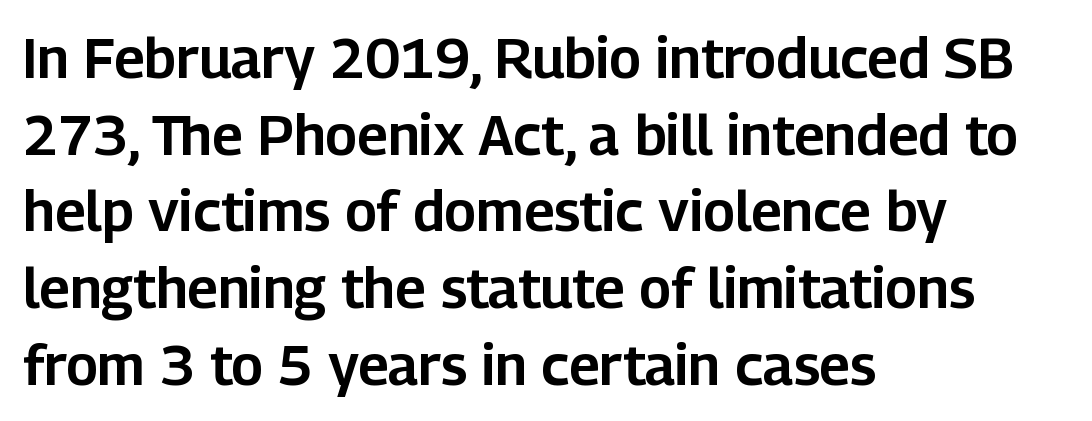
Q: Is the text italic (slanted)? A: No, it is upright.
Q: Is the typeface a serif or a sans-serif typeface? A: Sans-serif.
Q: Is the text underlined? A: No.
Q: How is the paragraph aligned? A: Left-aligned.
Q: Is the spacing between letters normal or unusually wide? A: Normal.
Q: Is the spacing between lines tight, normal or loose? A: Normal.
Q: Width (condensed, normal, or wide)? A: Normal.
Q: Stroke contrast? A: Low.
Q: x-height? A: Medium.
Q: Monospaced? A: No.
